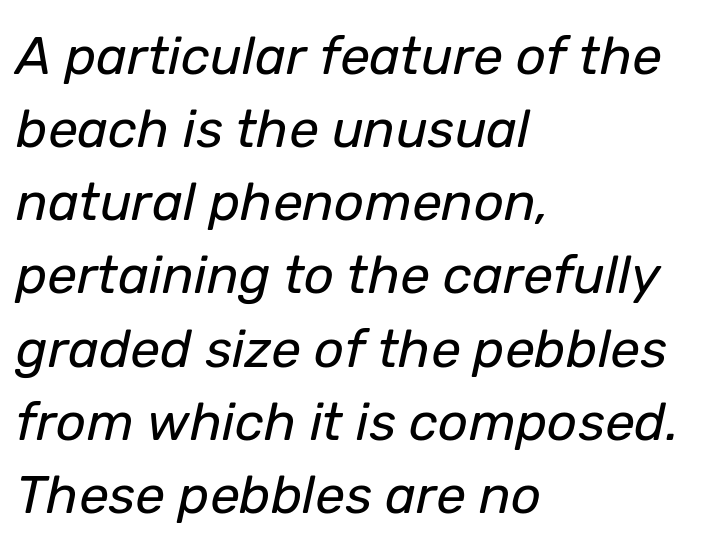
The image shows 53 px regular-weight type, italic (leaning right); set left-aligned, normal line spacing (1.38x), normal letter spacing, not underlined; low stroke contrast and a medium x-height.
